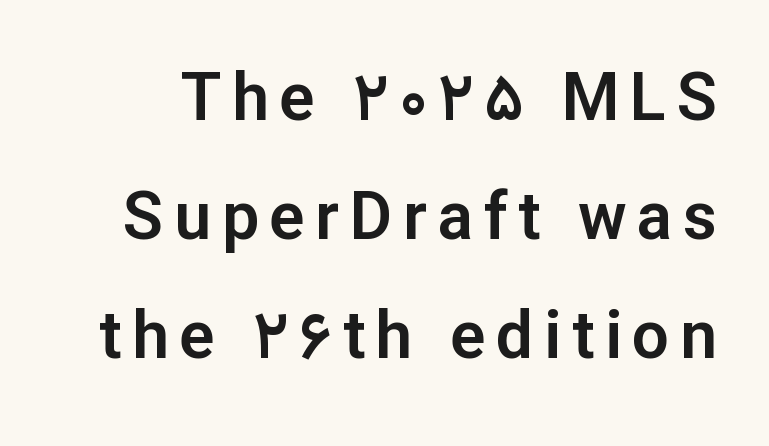
Do the characters align in a grid? No, the font is proportional. Examine the stroke ends and you'll find no serifs. Italic: no, the glyphs are upright roman. Plain, unruled lines of type.
